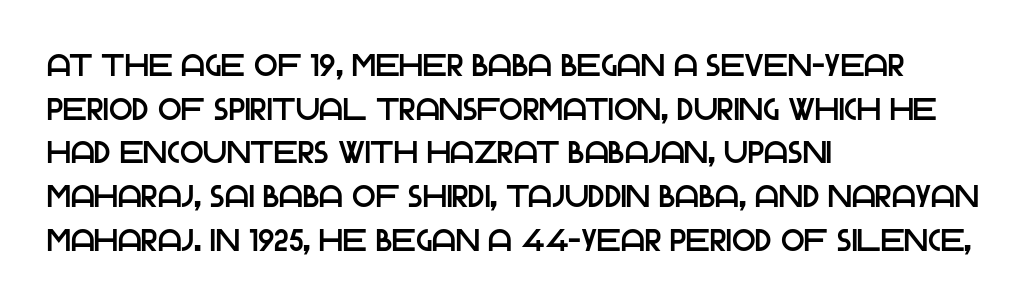
The image shows 31 px sans-serif type, upright; set left-aligned, normal line spacing (1.41x), normal letter spacing, not underlined; low stroke contrast and a large x-height.
